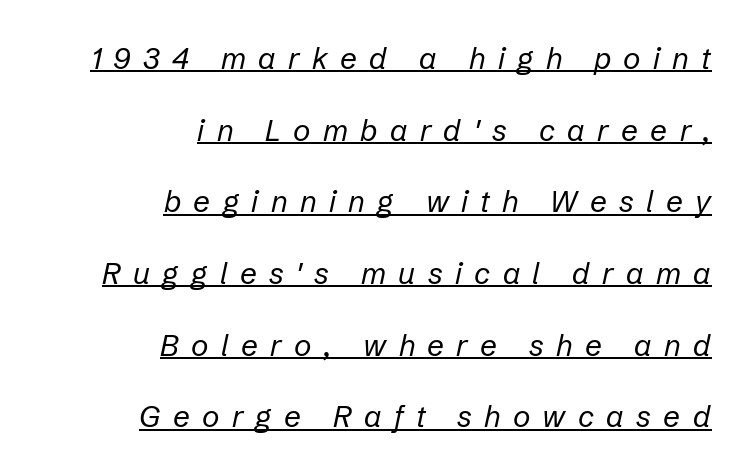
{"italic": "yes", "lean": "right", "slant_degrees": 12, "bold": "no", "weight": "regular", "width": "normal", "stroke_contrast": "low", "x_height": "medium", "monospaced": "no", "underline": "yes", "align": "right", "line_spacing": "loose", "line_spacing_ratio": 2.39, "letter_spacing": "wide", "letter_spacing_em": 0.41, "glyph_px": 30}
